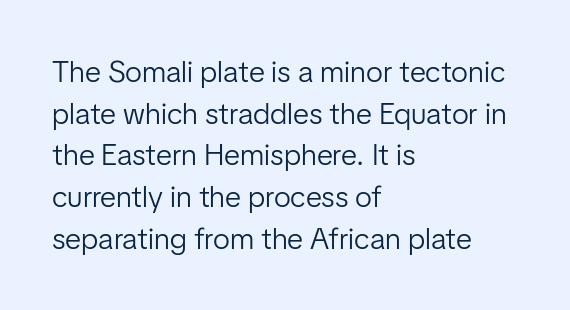
{"serif": "no", "italic": "no", "bold": "no", "weight": "light", "width": "normal", "stroke_contrast": "low", "x_height": "medium", "monospaced": "no", "underline": "no", "align": "left", "line_spacing": "normal", "line_spacing_ratio": 1.39, "letter_spacing": "normal", "letter_spacing_em": 0.0, "glyph_px": 30}
